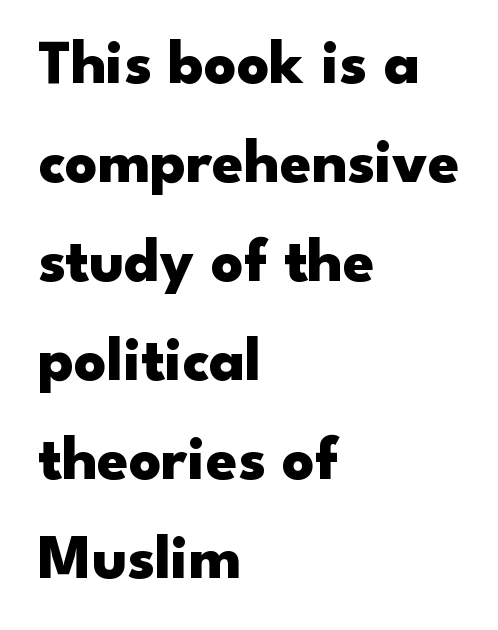
The image shows 63 px heavy, wide sans-serif type, upright; set left-aligned, normal line spacing (1.57x), normal letter spacing, not underlined; low stroke contrast and a small x-height.
